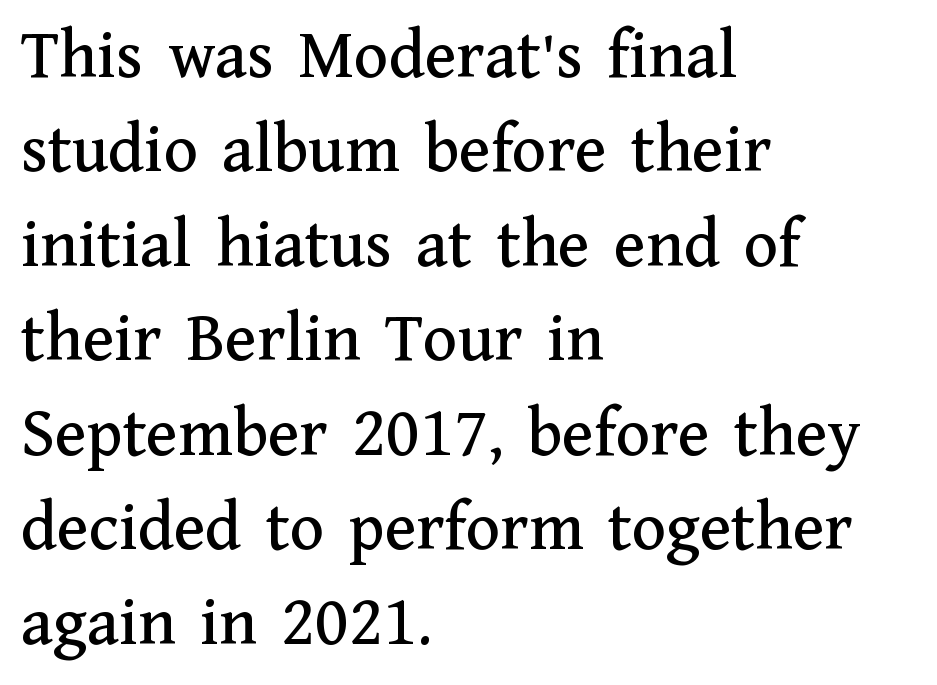
{"serif": "yes", "italic": "no", "width": "normal", "stroke_contrast": "medium", "x_height": "medium", "monospaced": "no", "underline": "no", "align": "left", "line_spacing": "normal", "line_spacing_ratio": 1.33, "letter_spacing": "normal", "letter_spacing_em": 0.0, "glyph_px": 71}
